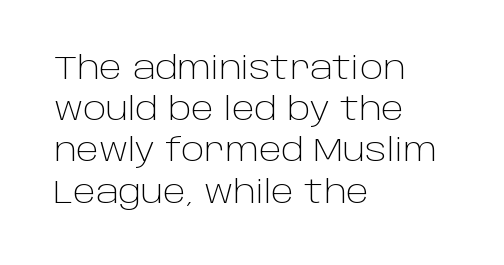
{"serif": "no", "italic": "no", "bold": "no", "weight": "light", "width": "normal", "stroke_contrast": "low", "x_height": "large", "monospaced": "no", "underline": "no", "align": "left", "line_spacing": "normal", "line_spacing_ratio": 1.33, "letter_spacing": "normal", "letter_spacing_em": 0.0, "glyph_px": 31}
